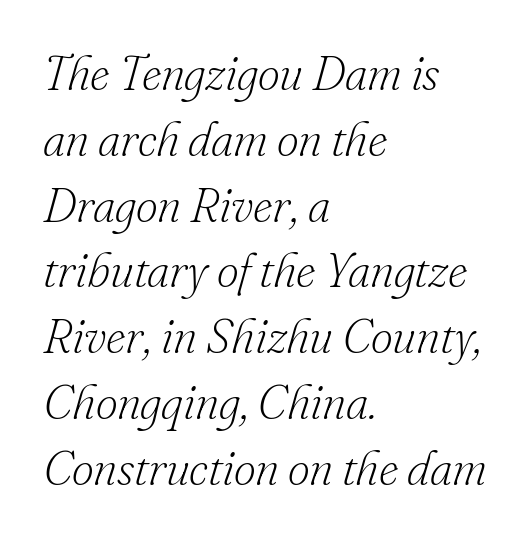
The image shows 48 px light serif type, italic (leaning right); set left-aligned, normal line spacing (1.37x), normal letter spacing, not underlined; low stroke contrast and a small x-height.
